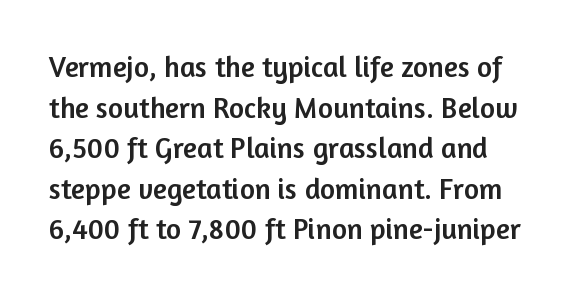
{"serif": "no", "italic": "no", "width": "normal", "stroke_contrast": "low", "x_height": "medium", "monospaced": "no", "underline": "no", "line_spacing": "normal", "line_spacing_ratio": 1.4, "letter_spacing": "normal", "letter_spacing_em": 0.0, "glyph_px": 29}
